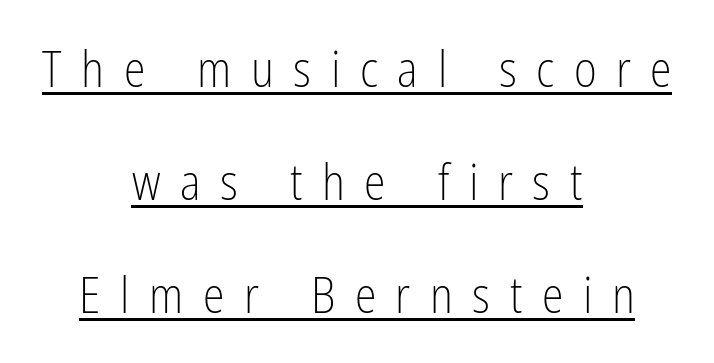
The image shows 49 px light, condensed sans-serif type, upright; set centered, loose line spacing (2.31x), unusually wide letter spacing (+0.4 em), underlined; low stroke contrast and a medium x-height.
